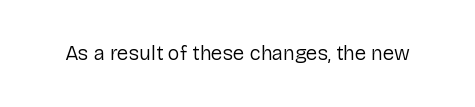
The image shows 20 px text type, upright; set normal letter spacing, not underlined.
